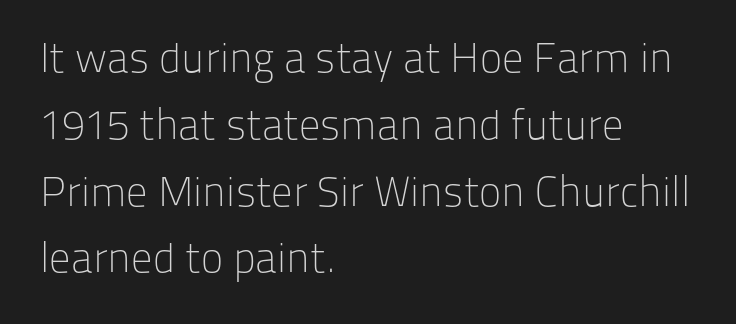
A light-to-regular cut is what we see here. Proportional: the letters do not fall into vertical columns. To sum up the face: it is a sans, with no serifs. If you measured baseline to baseline, you'd find a middling distance. Italic: no, the glyphs are upright roman. Short note: letters normally spaced.
